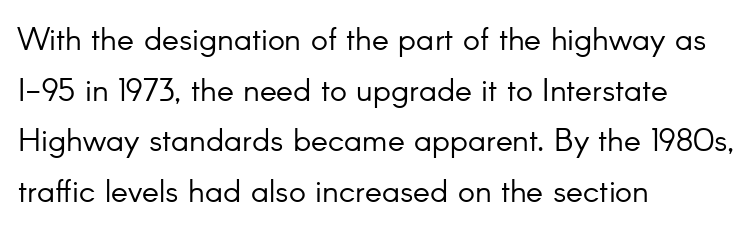
The image shows 32 px light sans-serif type, upright; set left-aligned, normal line spacing (1.58x), normal letter spacing, not underlined; low stroke contrast and a small x-height.
